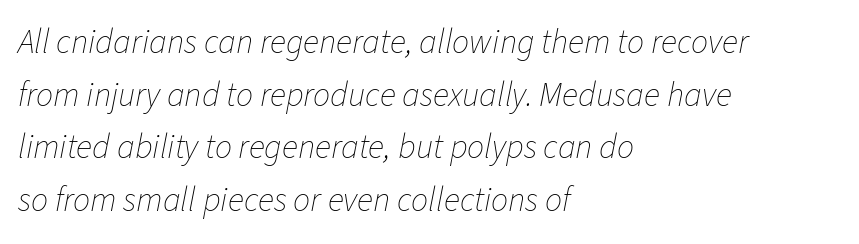
{"italic": "yes", "lean": "right", "slant_degrees": 11, "bold": "no", "weight": "thin", "width": "normal", "stroke_contrast": "low", "x_height": "medium", "monospaced": "no", "underline": "no", "align": "left", "line_spacing": "normal", "line_spacing_ratio": 1.55, "letter_spacing": "normal", "letter_spacing_em": 0.0, "glyph_px": 34}
